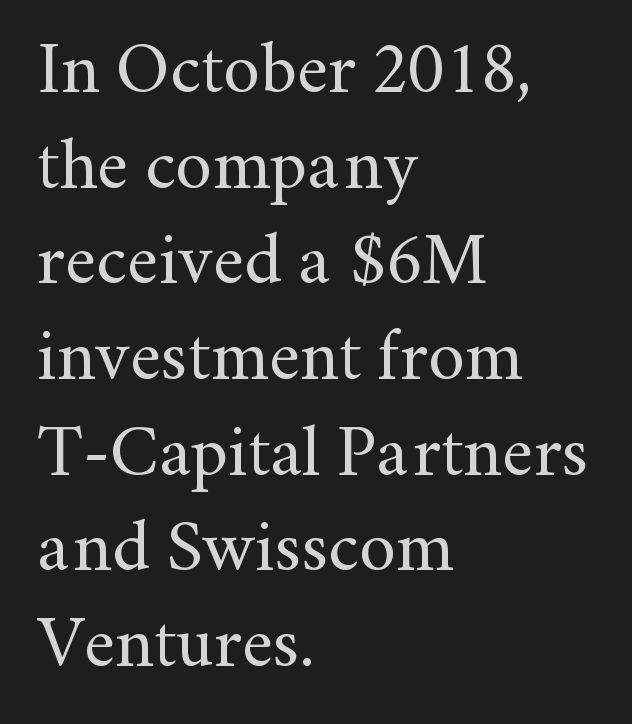
The image shows 73 px regular-weight serif type, upright; set left-aligned, normal line spacing (1.31x), normal letter spacing, not underlined; medium stroke contrast and a small x-height.
